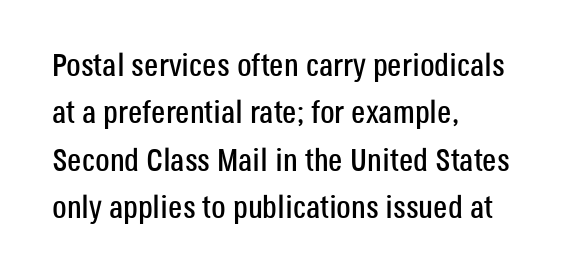
{"serif": "no", "italic": "no", "width": "condensed", "stroke_contrast": "low", "x_height": "large", "monospaced": "no", "underline": "no", "align": "left", "line_spacing": "normal", "line_spacing_ratio": 1.48, "letter_spacing": "normal", "letter_spacing_em": 0.0, "glyph_px": 32}
